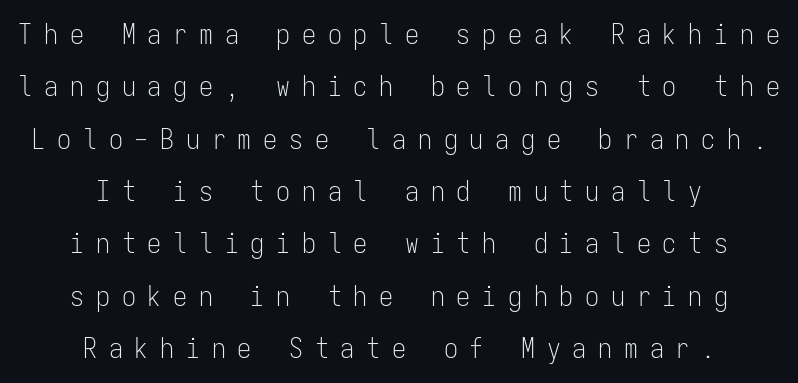
Caption: expanded tracking, letters set apart. Grotesque or geometric, the face here clearly has no serifs. Letters have the restrained weight of plain body copy at most. A centered setting, common on invitations and titles, is used for this passage.
